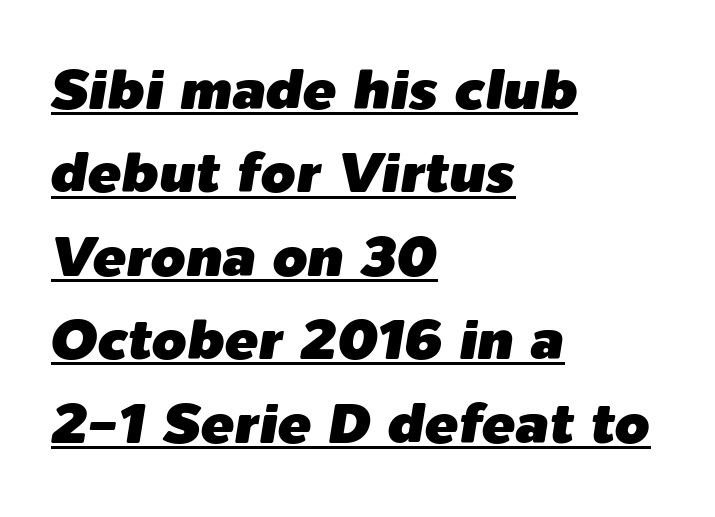
{"italic": "yes", "lean": "right", "slant_degrees": 9, "width": "normal", "stroke_contrast": "low", "x_height": "medium", "monospaced": "no", "underline": "yes", "align": "left", "line_spacing": "normal", "line_spacing_ratio": 1.49, "letter_spacing": "normal", "letter_spacing_em": 0.0, "glyph_px": 56}
